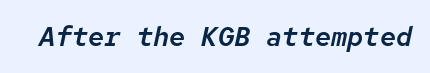
Q: Is the text italic (slanted)? A: Yes, it leans right by about 12 degrees.
Q: Is the text underlined? A: No.
Q: Is the spacing between letters normal or unusually wide? A: Normal.
